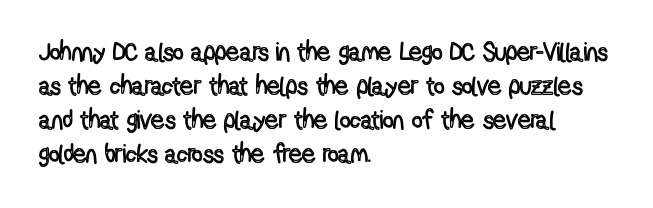
The image shows 26 px text type, upright; set left-aligned, normal line spacing (1.31x), normal letter spacing, not underlined.
